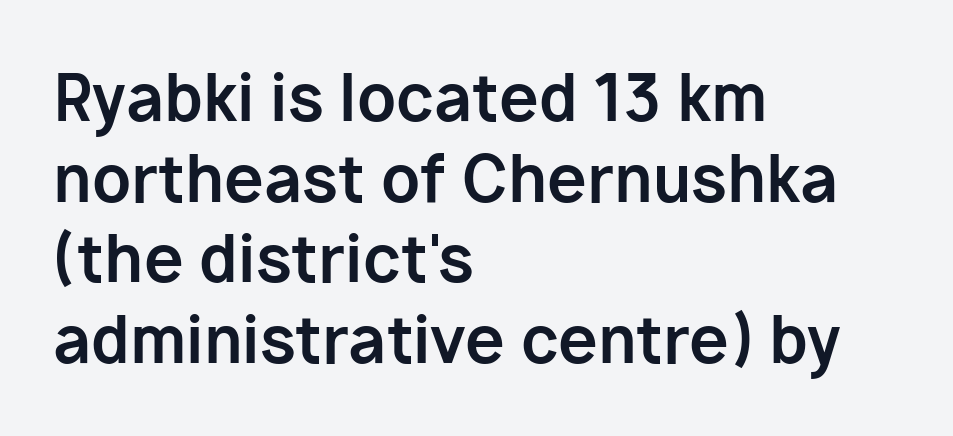
Baseline-to-baseline distance is the conventional proportion of letter height. The face used here has the dense, thick strokes of a bold. The glyphs in this specimen are sans serif. Glance below the letters and you will spot only blank space.
